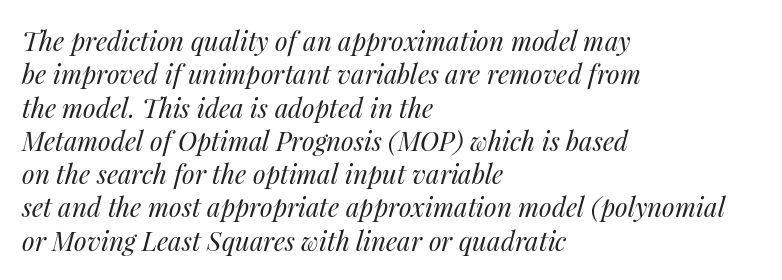
Q: Is the text bold? A: No.
Q: Is the text italic (slanted)? A: Yes, it leans right by about 14 degrees.
Q: Is the text underlined? A: No.
Q: How is the paragraph aligned? A: Left-aligned.
Q: Is the spacing between letters normal or unusually wide? A: Normal.
Q: Is the spacing between lines tight, normal or loose? A: Normal.
